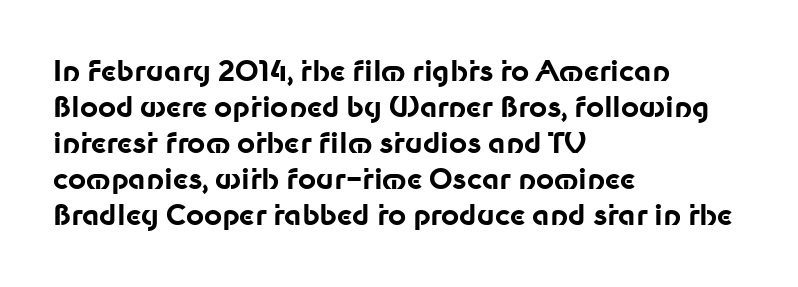
{"serif": "no", "italic": "no", "bold": "yes", "weight": "bold", "width": "normal", "stroke_contrast": "low", "x_height": "medium", "monospaced": "no", "underline": "no", "align": "left", "line_spacing": "normal", "line_spacing_ratio": 1.29, "letter_spacing": "normal", "letter_spacing_em": 0.0, "glyph_px": 28}
